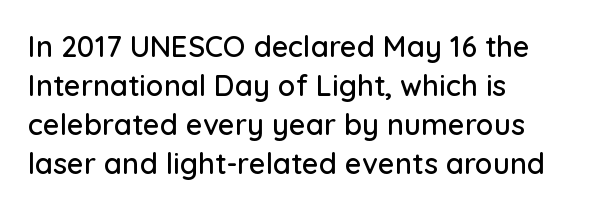
Q: Is the text italic (slanted)? A: No, it is upright.
Q: Is the typeface a serif or a sans-serif typeface? A: Sans-serif.
Q: Is the text underlined? A: No.
Q: How is the paragraph aligned? A: Left-aligned.
Q: Is the spacing between letters normal or unusually wide? A: Normal.
Q: Is the spacing between lines tight, normal or loose? A: Normal.
Q: Width (condensed, normal, or wide)? A: Normal.
Q: Stroke contrast? A: Low.
Q: x-height? A: Medium.
Q: Monospaced? A: No.
